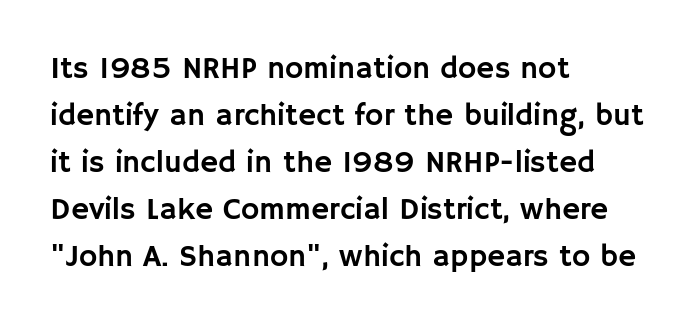
{"serif": "no", "italic": "no", "width": "normal", "stroke_contrast": "low", "x_height": "large", "monospaced": "no", "underline": "no", "align": "left", "line_spacing": "normal", "line_spacing_ratio": 1.52, "letter_spacing": "normal", "letter_spacing_em": 0.0, "glyph_px": 31}
